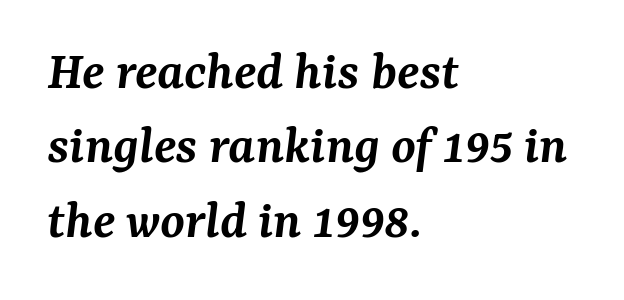
The image shows 56 px semibold serif type, italic (leaning right); set left-aligned, normal line spacing (1.33x), normal letter spacing, not underlined; medium stroke contrast and a medium x-height.
